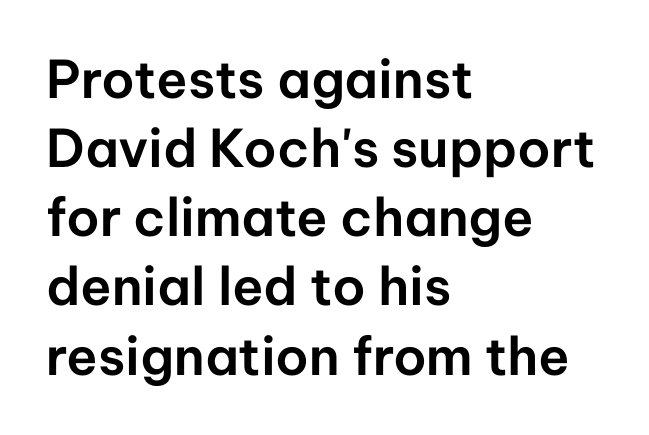
The image shows 52 px sans-serif type, upright; set left-aligned, normal line spacing (1.33x), normal letter spacing, not underlined; low stroke contrast and a medium x-height.
